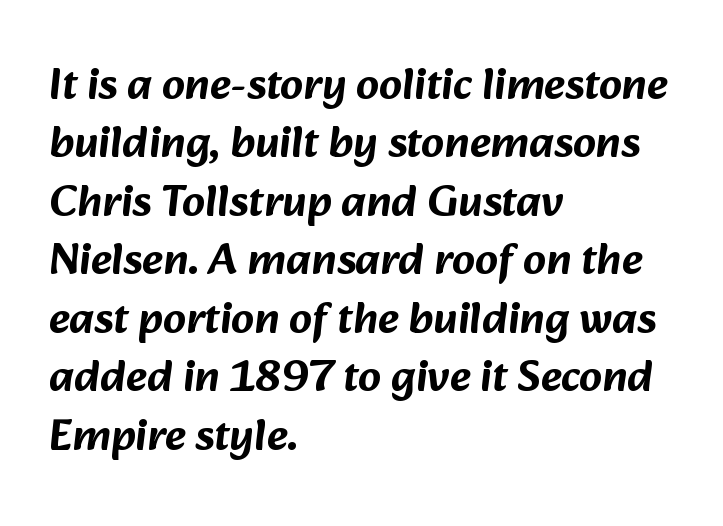
The image shows 45 px sans-serif type; set left-aligned, normal line spacing (1.3x), normal letter spacing, not underlined; low stroke contrast and a medium x-height.
